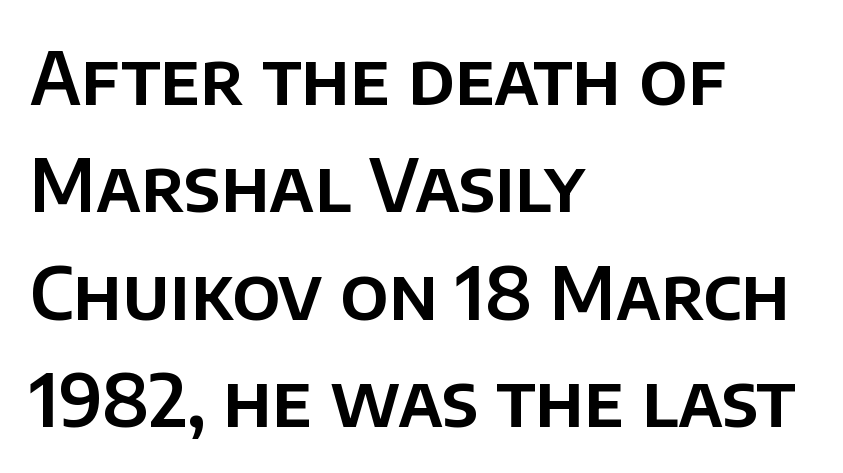
Nothing unusual about the tracking: characters are spaced as the font intends. Descenders hang freely into open space. Grotesque or geometric, the face here clearly has no serifs. The typesetter chose a ragged-right arrangement here. Does the leading feel generous? No, just average.
